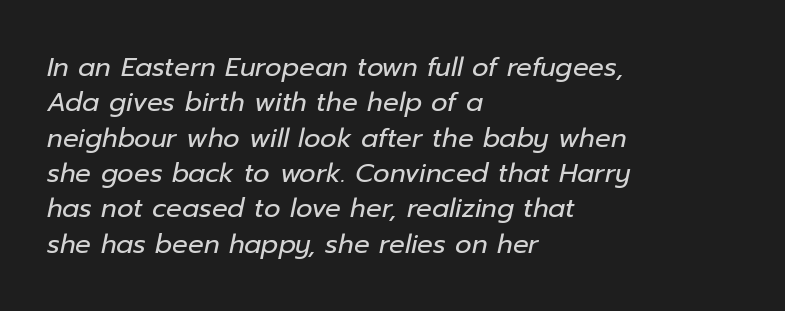
Q: Is the text bold? A: No.
Q: Is the text italic (slanted)? A: Yes, it leans right by about 12 degrees.
Q: Is the text underlined? A: No.
Q: How is the paragraph aligned? A: Left-aligned.
Q: Is the spacing between letters normal or unusually wide? A: Normal.
Q: Is the spacing between lines tight, normal or loose? A: Normal.
